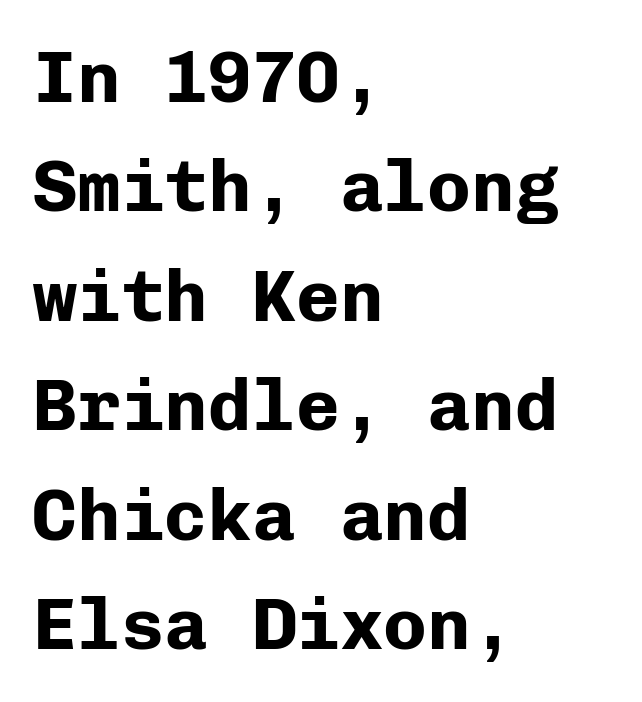
{"serif": "no", "italic": "no", "bold": "yes", "weight": "bold", "width": "normal", "stroke_contrast": "low", "x_height": "medium", "monospaced": "yes", "underline": "no", "align": "left", "line_spacing": "normal", "line_spacing_ratio": 1.5, "letter_spacing": "normal", "letter_spacing_em": 0.0, "glyph_px": 73}
